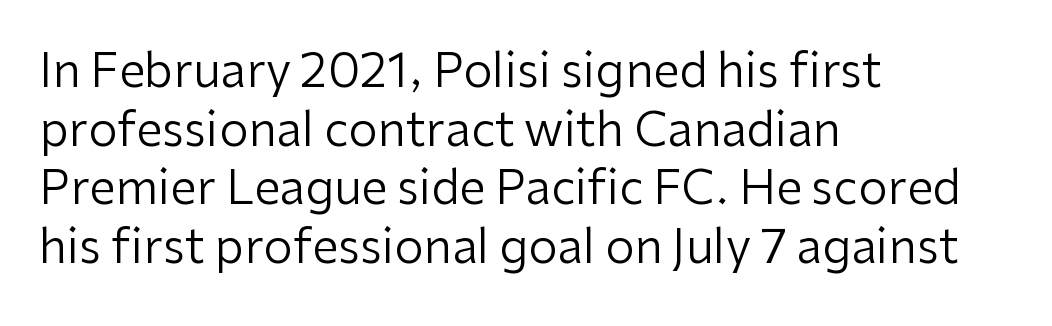
{"serif": "no", "italic": "no", "bold": "no", "weight": "regular", "width": "normal", "stroke_contrast": "low", "x_height": "medium", "monospaced": "no", "underline": "no", "align": "left", "line_spacing": "normal", "line_spacing_ratio": 1.25, "letter_spacing": "normal", "letter_spacing_em": 0.0, "glyph_px": 47}
